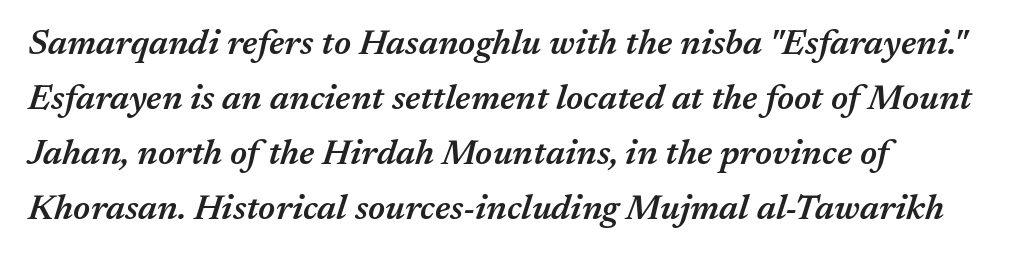
Q: Is the text bold? A: Semi-bold.
Q: Is the text italic (slanted)? A: Yes, it leans right by about 17 degrees.
Q: Is the text underlined? A: No.
Q: How is the paragraph aligned? A: Left-aligned.
Q: Is the spacing between letters normal or unusually wide? A: Normal.
Q: Is the spacing between lines tight, normal or loose? A: Normal.
Q: Width (condensed, normal, or wide)? A: Normal.
Q: Stroke contrast? A: Medium.
Q: x-height? A: Medium.
Q: Monospaced? A: No.
